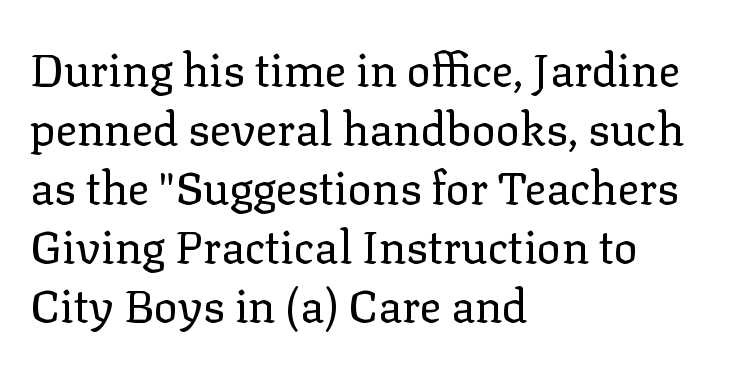
Stem width sits at or under what a default text font uses. Designer's note — italics off, roman on. Look at the tracking — it's just the regular setting, nothing added. The typesetter chose a ragged-right arrangement here. Varying glyph widths throughout — classic text-font behaviour.
